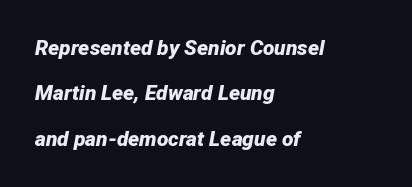
This sample is left-justified, so line endings fall wherever the words run out. The baseline area is clear. The specimen reads as italic at a glance. Letter spacing: default. The vertical gap from one line to the next is large. Bold? Absolutely — the strokes are thick and heavy.
